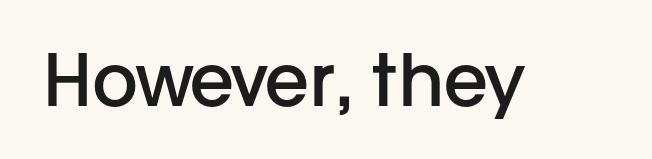
The lettering holds an erect, upright posture throughout. Check under the words: just untouched page. Observe the absence of serifs on each vertical stroke in this sample. Firm but not heavy-handed strokes: this text is semibold. Observe the ordinary spacing: letters are neighbours, not strangers. Each letter keeps its own natural width here, so spacing adapts to shape.
